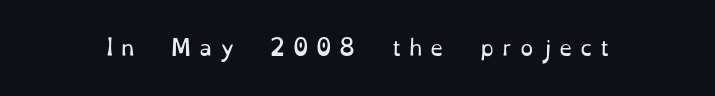
Q: Is the text bold? A: No.
Q: Is the text italic (slanted)? A: No, it is upright.
Q: Is the text underlined? A: No.
Q: Is the spacing between letters normal or unusually wide? A: Unusually wide.
